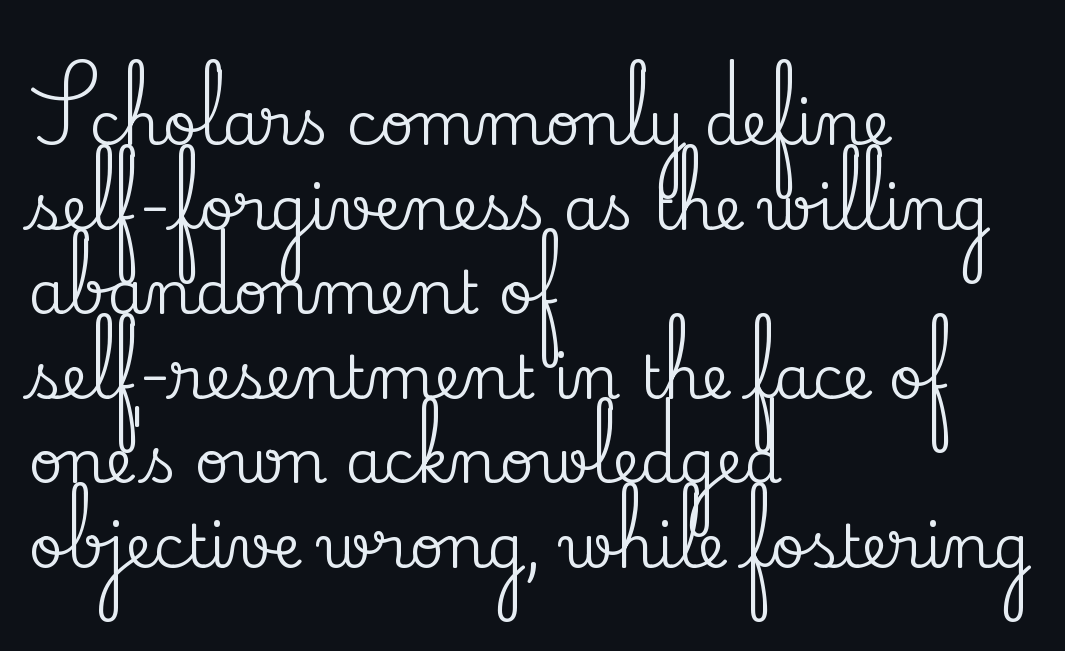
The words here are not underlined. Horizontal alignment here is leftward, the default for most running prose. The passage shown has conventional tracking throughout. Varying glyph widths throughout — classic text-font behaviour. You can tell from the footed stems that serif type was used. In terms of posture, this sample is upright.
